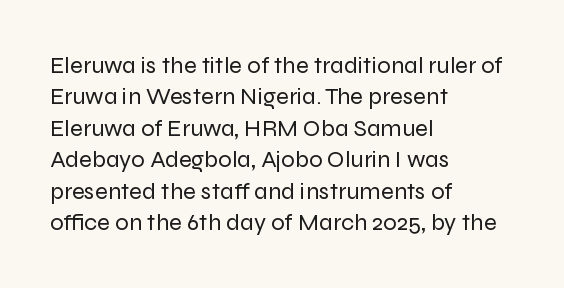
{"italic": "no", "bold": "no", "underline": "no", "align": "left", "line_spacing": "normal", "line_spacing_ratio": 1.31, "letter_spacing": "normal", "letter_spacing_em": 0.0, "glyph_px": 24}
